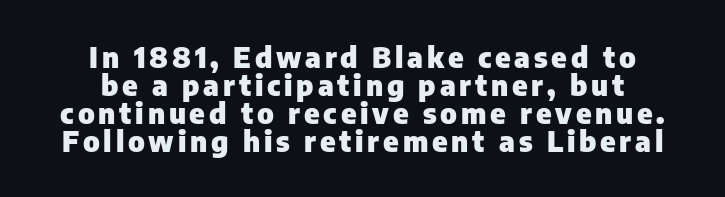
Compared with an ordinary text face, these strokes are far heavier — a full bold. Do the characters align in a grid? No, the font is proportional. Stroke terminals: plain, sans-serif. Successive baselines arrive quickly, one right under another. A student would call this center alignment; a typographer would say set centered.
